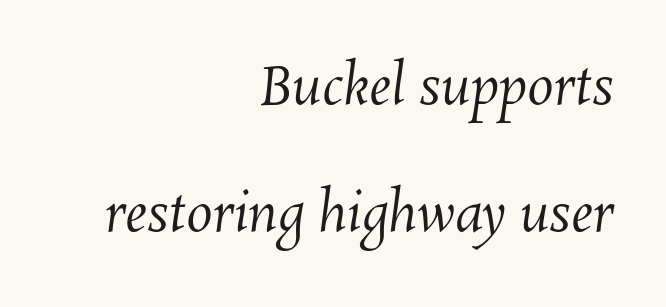
Q: Is the text bold? A: No.
Q: Is the text underlined? A: No.
Q: How is the paragraph aligned? A: Right-aligned.
Q: Is the spacing between letters normal or unusually wide? A: Normal.
Q: Is the spacing between lines tight, normal or loose? A: Loose.
Q: Width (condensed, normal, or wide)? A: Normal.
Q: Stroke contrast? A: Medium.
Q: x-height? A: Medium.
Q: Monospaced? A: No.
